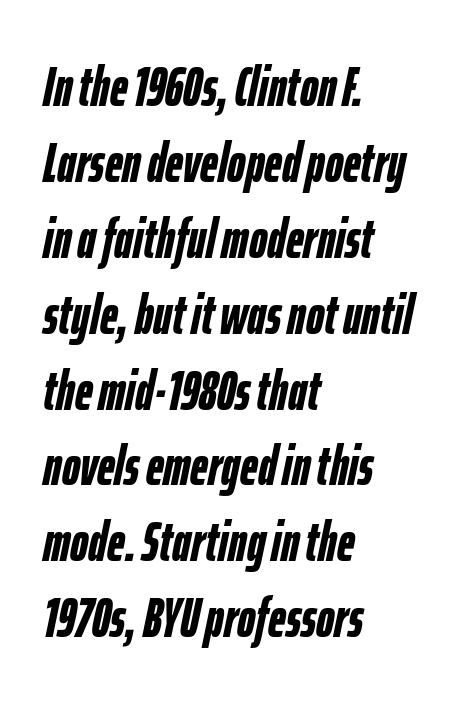
The image shows 55 px semibold, condensed type, italic (leaning right); set left-aligned, normal line spacing (1.38x), normal letter spacing, not underlined; low stroke contrast and a medium x-height.
